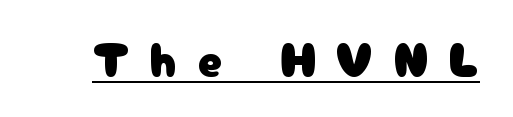
{"serif": "no", "italic": "no", "width": "normal", "stroke_contrast": "low", "x_height": "medium", "monospaced": "no", "underline": "yes", "letter_spacing": "wide", "letter_spacing_em": 0.44, "glyph_px": 48}
